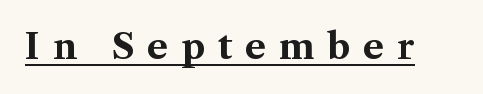
Letterform terminals end in serifs throughout the passage. Set as a true bold cut, around the 700 mark. The letters advance in unequal steps, a hallmark of proportional type. A typesetter would call this heavily tracked-out type.
